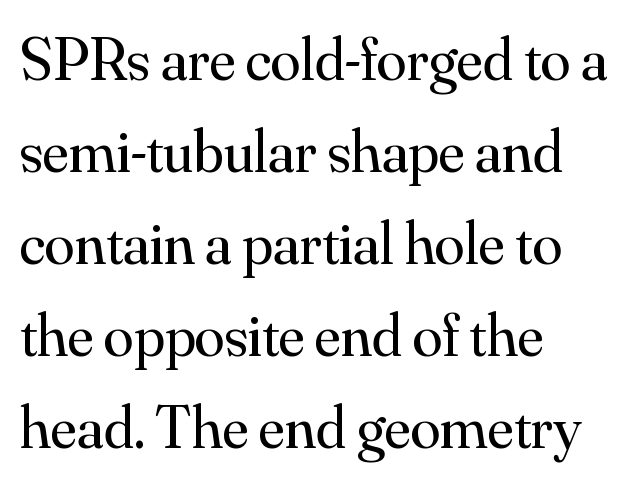
Each letter's strokes conclude with small projecting serifs. The zone under the glyphs is completely vacant. This is the regular roman posture of the typeface. Do the characters align in a grid? No, the font is proportional.
